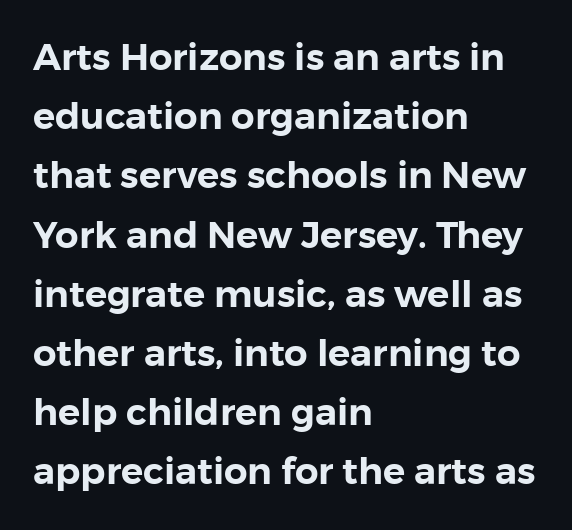
This sample uses plain, unmodified letter spacing. The passage is arranged the way most books set body copy — flush left. This sample keeps an unexceptional amount of space between lines. These lines are rendered in a variable-pitch font. Every character sits straight up, as roman type does. Is this a sans? Yes — the strokes have no serifs.
